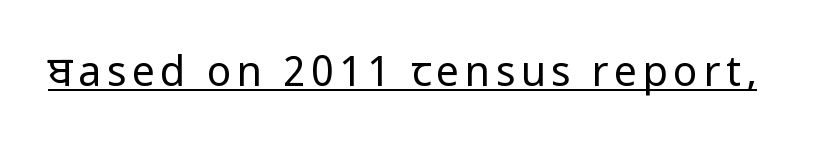
The type sits square on the baseline with zero lean. Nope, no serifs anywhere on these letters. Stems here are at most as thick as an everyday book face. The glyphs are accompanied by a horizontal stroke just below them.
